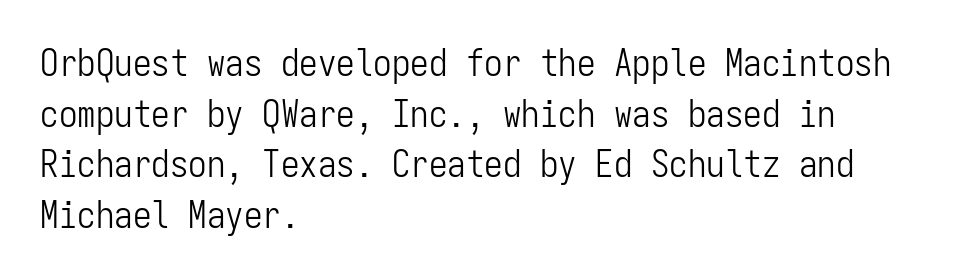
Just letters on the line, the space beneath them empty. Regarding serifs, this sample does without them. This reads as an unemphasized weight, regular at the heaviest. Short and long lines alike share a common starting point at left.
